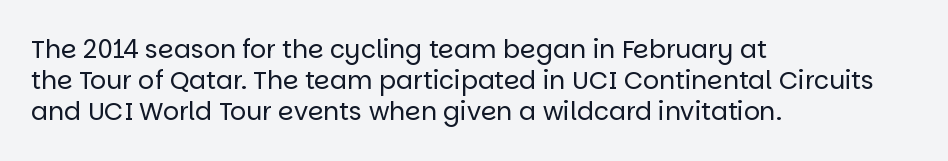
The image shows 25 px text type, upright; set left-aligned, normal line spacing (1.25x), normal letter spacing, not underlined.
